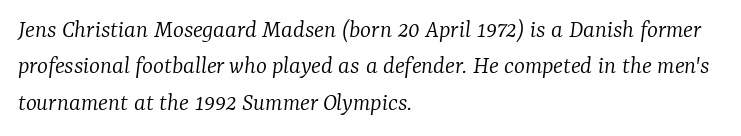
{"italic": "yes", "lean": "right", "slant_degrees": 7, "bold": "no", "underline": "no", "align": "left", "line_spacing": "normal", "line_spacing_ratio": 1.4, "letter_spacing": "normal", "letter_spacing_em": 0.0, "glyph_px": 26}
